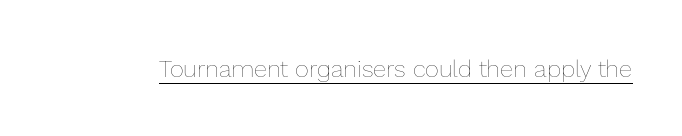
The image shows 24 px text type, upright; set normal letter spacing, underlined.
